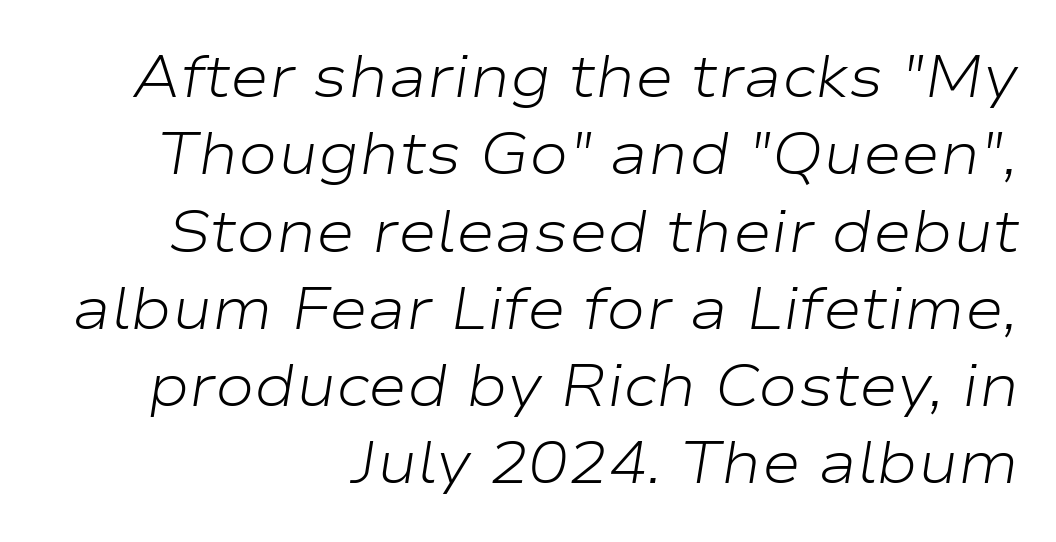
The image shows 59 px light, wide type, italic (leaning right); set right-aligned, normal line spacing (1.31x), normal letter spacing, not underlined; low stroke contrast and a medium x-height.
